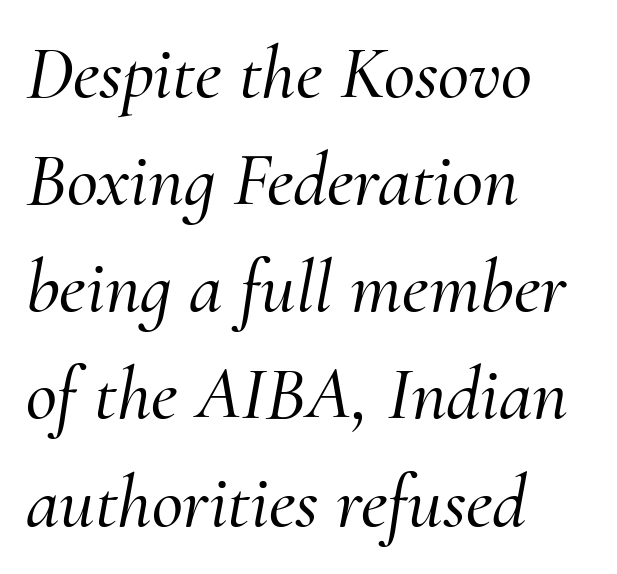
Alignment: flush left. Standard letterfit; no display-style spreading of the glyphs. The space beneath each line is pristine and unruled. Each letter keeps its own natural width here, so spacing adapts to shape.
